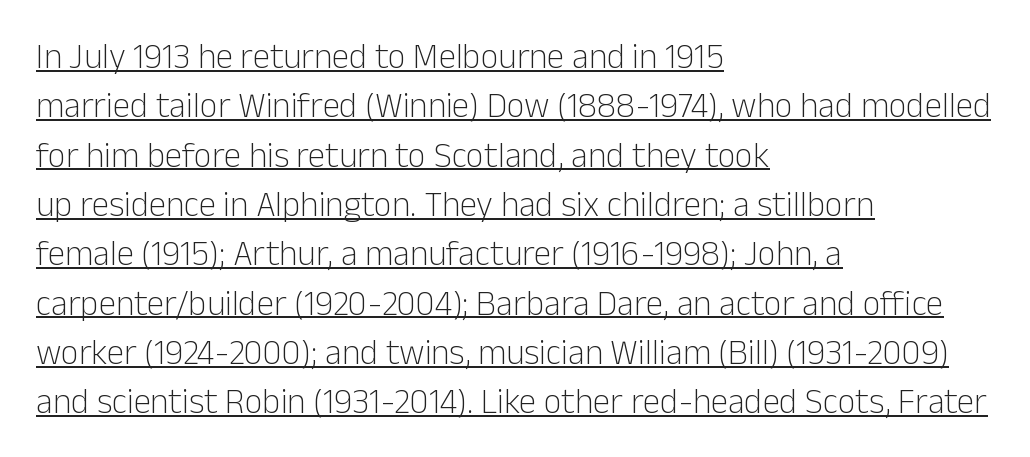
Q: Is the text bold? A: No.
Q: Is the text italic (slanted)? A: No, it is upright.
Q: Is the typeface a serif or a sans-serif typeface? A: Sans-serif.
Q: Is the text underlined? A: Yes.
Q: How is the paragraph aligned? A: Left-aligned.
Q: Is the spacing between letters normal or unusually wide? A: Normal.
Q: Is the spacing between lines tight, normal or loose? A: Normal.
Q: Width (condensed, normal, or wide)? A: Normal.
Q: Stroke contrast? A: Low.
Q: x-height? A: Medium.
Q: Monospaced? A: No.
